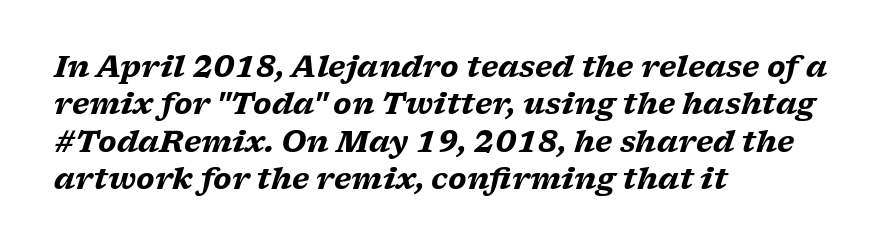
The image shows 29 px heavy, wide serif type, italic (leaning right); set left-aligned, normal line spacing (1.29x), normal letter spacing, not underlined; low stroke contrast and a medium x-height.
